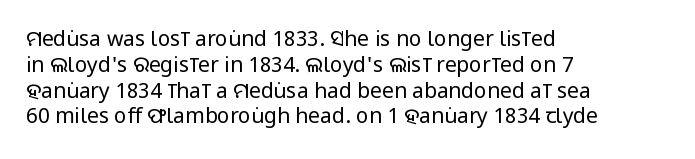
{"italic": "no", "bold": "no", "underline": "no", "align": "left", "line_spacing_ratio": 1.23, "letter_spacing": "normal", "letter_spacing_em": 0.0, "glyph_px": 21}
